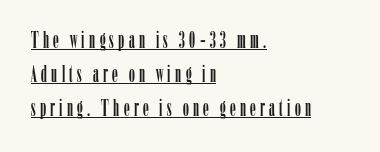
The letters stand upright; this is a roman face. One glance says typical: line gaps are just what's usual. What decoration does the sample have? An underline. All the whitespace from short lines collects on the right.
